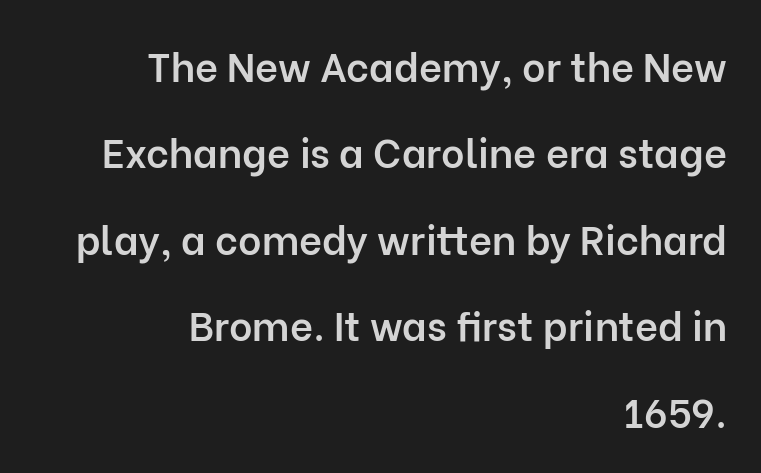
{"serif": "no", "italic": "no", "bold": "semi", "weight": "semibold", "width": "normal", "stroke_contrast": "low", "x_height": "medium", "monospaced": "no", "underline": "no", "align": "right", "line_spacing": "loose", "line_spacing_ratio": 2.16, "letter_spacing": "normal", "letter_spacing_em": 0.0, "glyph_px": 40}
